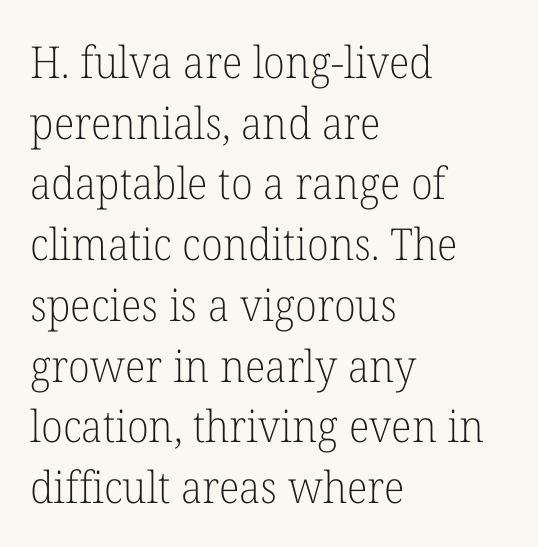
The image shows 44 px light serif type, upright; set left-aligned, normal line spacing (1.38x), normal letter spacing, not underlined; low stroke contrast and a medium x-height.
